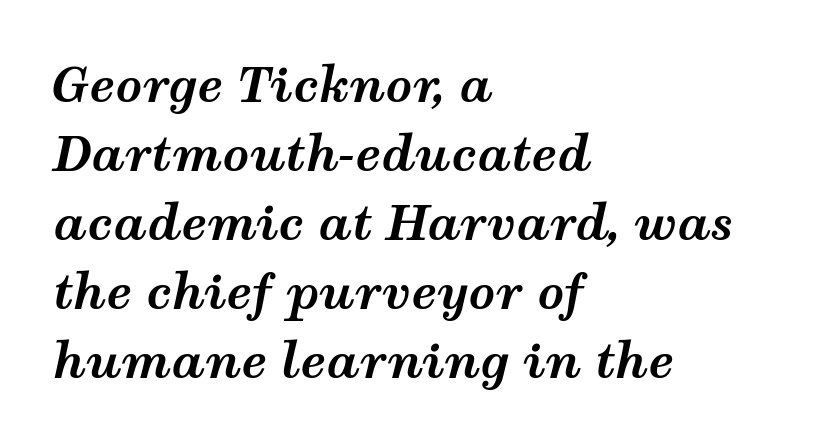
The image shows 47 px bold, wide type, italic (leaning right); set left-aligned, normal line spacing (1.47x), normal letter spacing, not underlined; medium stroke contrast and a medium x-height.
